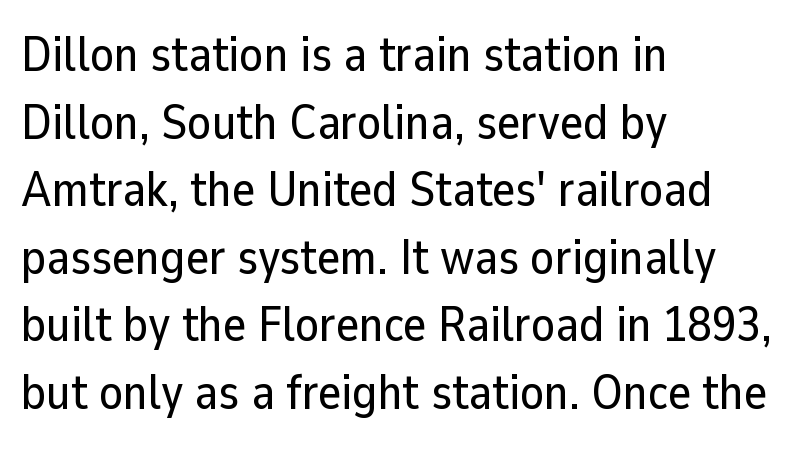
The image shows 49 px sans-serif type, upright; set left-aligned, normal line spacing (1.38x), normal letter spacing, not underlined; low stroke contrast and a medium x-height.
